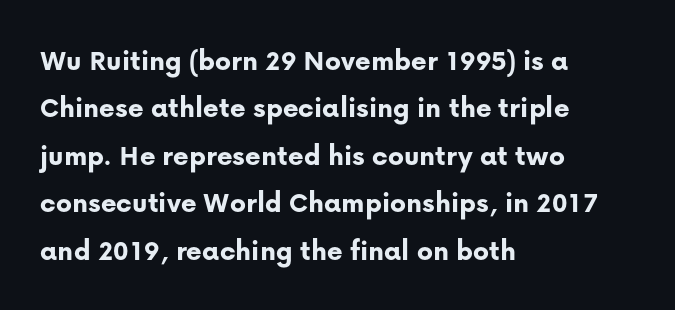
A typesetter would call this zero additional tracking. Interline gaps are of average width in this sample. These lines are rendered in a variable-pitch font. This sample uses an upright cut, with every glyph sitting square on the baseline.
